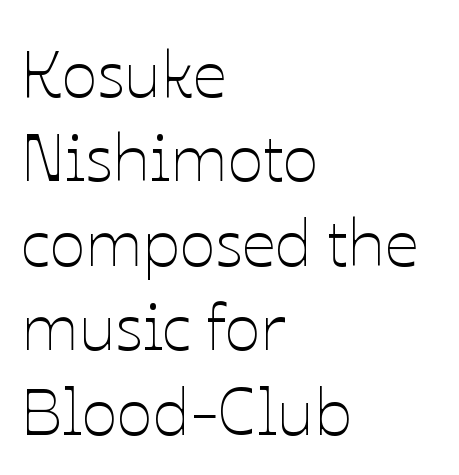
Q: Is the text bold? A: No.
Q: Is the text italic (slanted)? A: No, it is upright.
Q: Is the text underlined? A: No.
Q: How is the paragraph aligned? A: Left-aligned.
Q: Is the spacing between letters normal or unusually wide? A: Normal.
Q: Is the spacing between lines tight, normal or loose? A: Normal.
Q: Width (condensed, normal, or wide)? A: Normal.
Q: Stroke contrast? A: Low.
Q: x-height? A: Medium.
Q: Monospaced? A: No.
